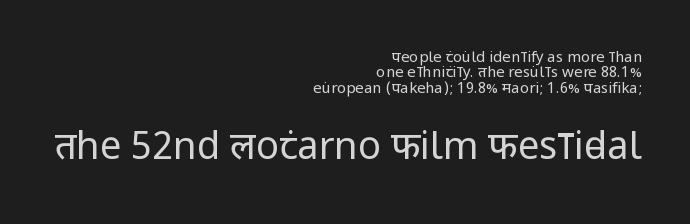
Ink coverage per letter is moderate at most. The setting favours the right margin, as signatures and pull-quotes sometimes do. No italicization has been applied; the sample stays upright. This block would grow much taller if given ordinary leading; it's compressed now. Type without underlining. Look at the glyph heights: the lower group is clearly the bigger setting.
